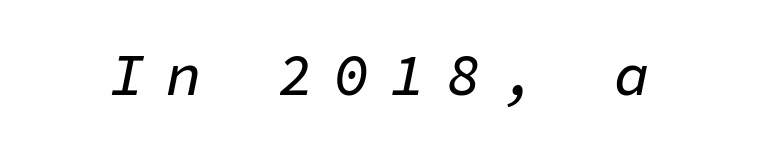
The image shows 59 px text type, italic (leaning right), monospaced; set unusually wide letter spacing (+0.35 em), not underlined; low stroke contrast and a medium x-height.
